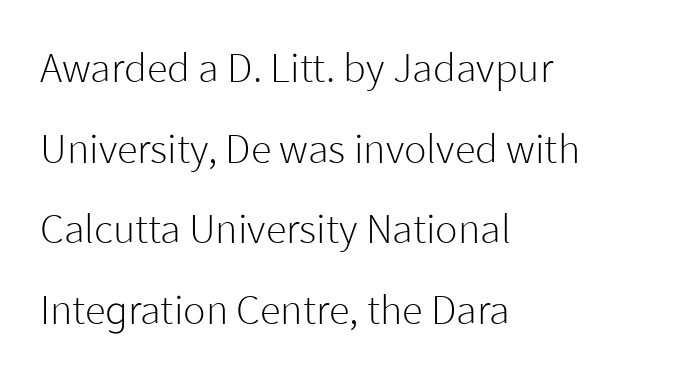
Q: Is the text bold? A: No.
Q: Is the text italic (slanted)? A: No, it is upright.
Q: Is the typeface a serif or a sans-serif typeface? A: Sans-serif.
Q: Is the text underlined? A: No.
Q: How is the paragraph aligned? A: Left-aligned.
Q: Is the spacing between letters normal or unusually wide? A: Normal.
Q: Is the spacing between lines tight, normal or loose? A: Loose.
Q: Width (condensed, normal, or wide)? A: Normal.
Q: Stroke contrast? A: Low.
Q: x-height? A: Medium.
Q: Monospaced? A: No.
